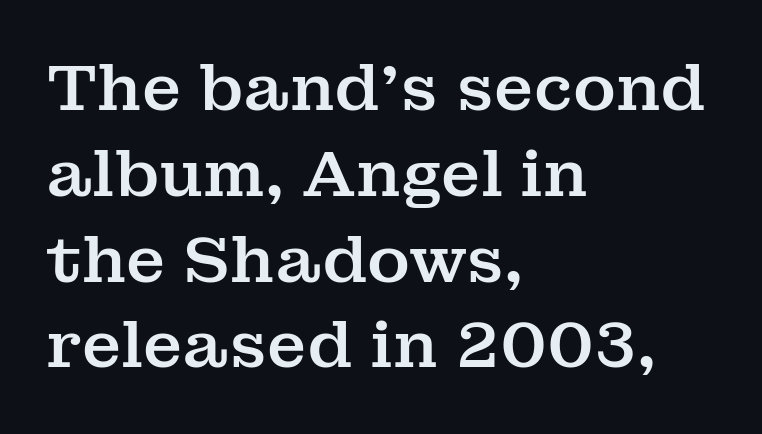
The image shows 65 px serif type, upright; set left-aligned, normal line spacing (1.32x), normal letter spacing, not underlined; medium stroke contrast and a medium x-height.
